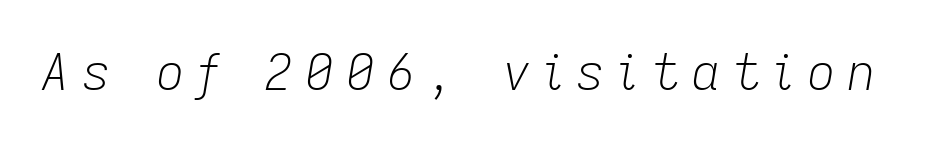
The image shows 50 px light type, italic (leaning right); set unusually wide letter spacing (+0.24 em), not underlined; low stroke contrast and a medium x-height.
